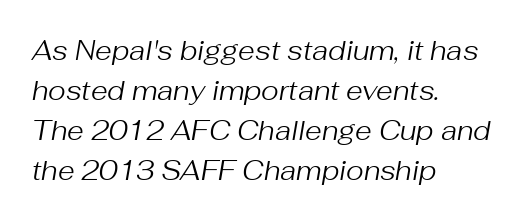
The area under the type is left untouched. The rendering anchors every line to the left-hand side. Italic? Definitely — the glyphs are oblique. You could call the tracking neutral — neither tight nor loose.
